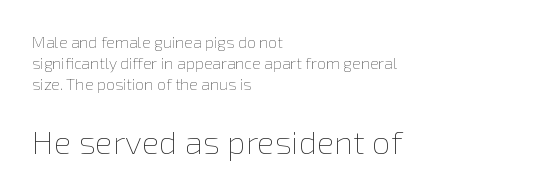
The image shows 33 px thin type, upright; set left-aligned, normal line spacing (1.31x), normal letter spacing, not underlined; the second (bottom) block is 2.06x larger; low stroke contrast and a medium x-height.
